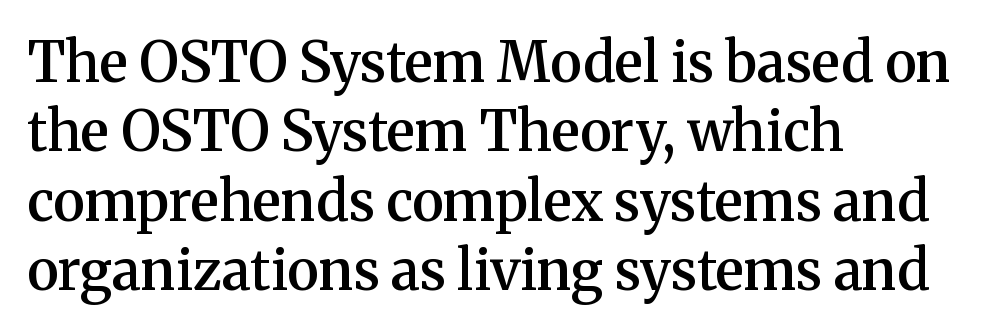
Q: Is the text bold? A: Semi-bold.
Q: Is the text italic (slanted)? A: No, it is upright.
Q: Is the typeface a serif or a sans-serif typeface? A: Serif.
Q: Is the text underlined? A: No.
Q: How is the paragraph aligned? A: Left-aligned.
Q: Is the spacing between letters normal or unusually wide? A: Normal.
Q: Is the spacing between lines tight, normal or loose? A: Normal.
Q: Width (condensed, normal, or wide)? A: Normal.
Q: Stroke contrast? A: Medium.
Q: x-height? A: Medium.
Q: Monospaced? A: No.
